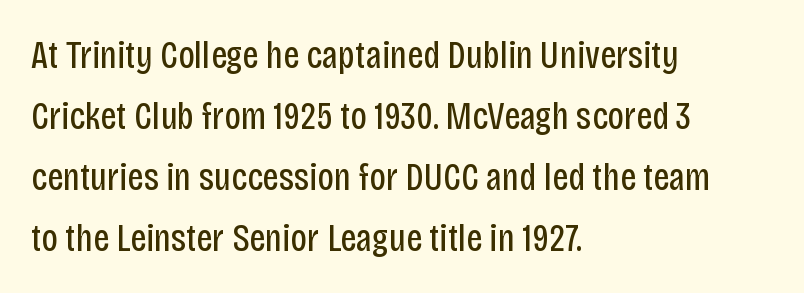
This sample keeps an unexceptional amount of space between lines. Weight: regular or lighter. The paragraph shown leans on its left margin. There is no visible air inserted between adjacent glyphs. This sample has the flowing, uneven cadence of proportional lettering.
